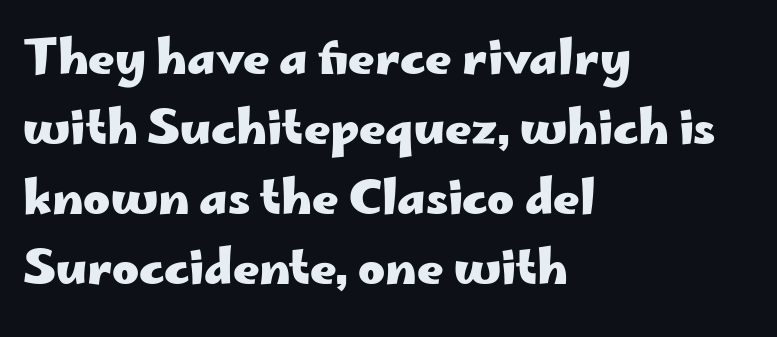
The image shows 46 px heavy, wide sans-serif type, upright; set left-aligned, normal line spacing (1.52x), normal letter spacing, not underlined; low stroke contrast and a small x-height.
